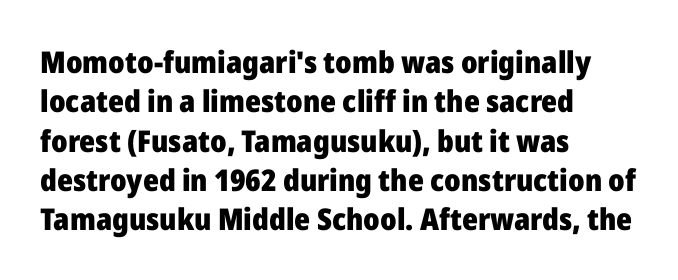
Q: Is the text bold? A: Yes.
Q: Is the text italic (slanted)? A: No, it is upright.
Q: Is the typeface a serif or a sans-serif typeface? A: Sans-serif.
Q: Is the text underlined? A: No.
Q: How is the paragraph aligned? A: Left-aligned.
Q: Is the spacing between letters normal or unusually wide? A: Normal.
Q: Is the spacing between lines tight, normal or loose? A: Normal.
Q: Width (condensed, normal, or wide)? A: Normal.
Q: Stroke contrast? A: Low.
Q: x-height? A: Medium.
Q: Monospaced? A: No.
